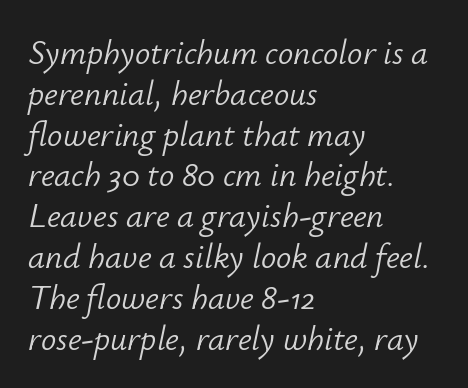
Q: Is the text bold? A: No.
Q: Is the text italic (slanted)? A: Yes, it leans right by about 12 degrees.
Q: Is the text underlined? A: No.
Q: How is the paragraph aligned? A: Left-aligned.
Q: Is the spacing between letters normal or unusually wide? A: Normal.
Q: Width (condensed, normal, or wide)? A: Normal.
Q: Stroke contrast? A: Low.
Q: x-height? A: Small.
Q: Monospaced? A: No.
